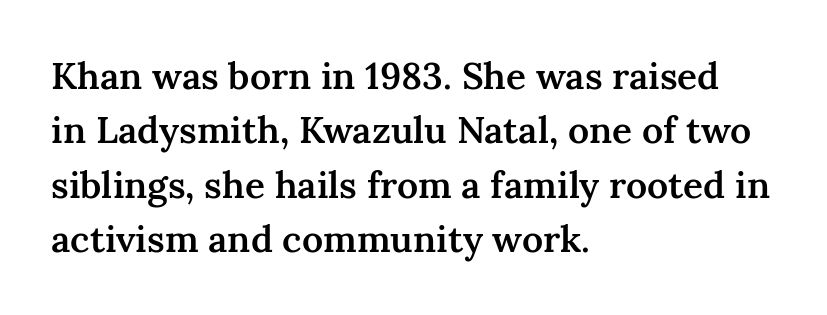
The image shows 37 px semibold serif type, upright; set left-aligned, normal line spacing (1.47x), normal letter spacing, not underlined; medium stroke contrast and a medium x-height.
